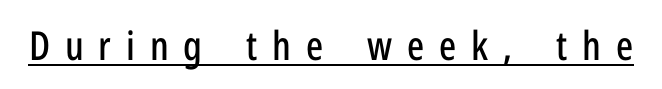
The image shows 40 px condensed sans-serif type, upright; set unusually wide letter spacing (+0.37 em), underlined; low stroke contrast and a medium x-height.
